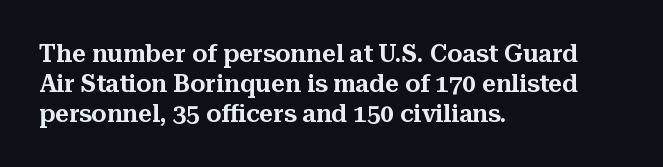
Q: Is the text italic (slanted)? A: No, it is upright.
Q: Is the text underlined? A: No.
Q: How is the paragraph aligned? A: Left-aligned.
Q: Is the spacing between letters normal or unusually wide? A: Normal.
Q: Is the spacing between lines tight, normal or loose? A: Normal.
